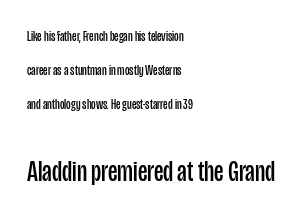
The image shows 30 px regular-weight, condensed sans-serif type, upright; set left-aligned, loose line spacing (2.42x), normal letter spacing, not underlined; the second (bottom) block is 2.14x larger; low stroke contrast and a large x-height.
